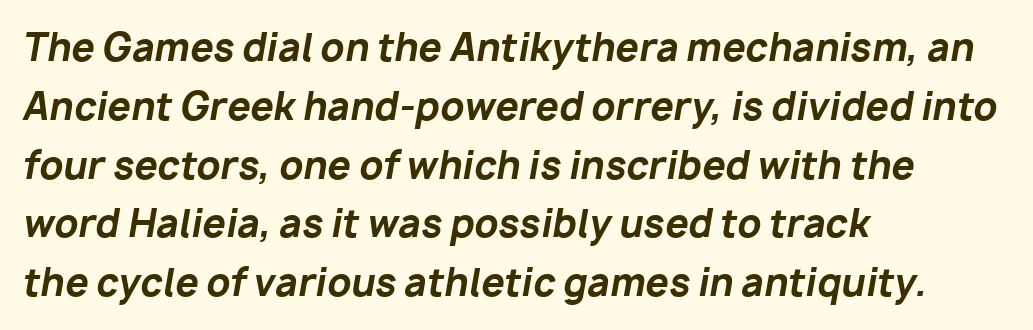
The image shows 37 px bold type, italic (leaning right); set left-aligned, normal line spacing (1.59x), normal letter spacing, not underlined; low stroke contrast and a medium x-height.
